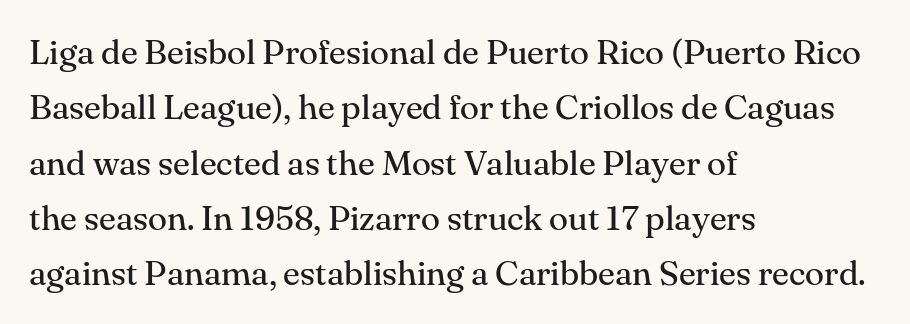
Q: Is the text bold? A: No.
Q: Is the text italic (slanted)? A: No, it is upright.
Q: Is the typeface a serif or a sans-serif typeface? A: Serif.
Q: Is the text underlined? A: No.
Q: How is the paragraph aligned? A: Left-aligned.
Q: Is the spacing between letters normal or unusually wide? A: Normal.
Q: Is the spacing between lines tight, normal or loose? A: Normal.
Q: Width (condensed, normal, or wide)? A: Normal.
Q: Stroke contrast? A: Medium.
Q: x-height? A: Small.
Q: Monospaced? A: No.
